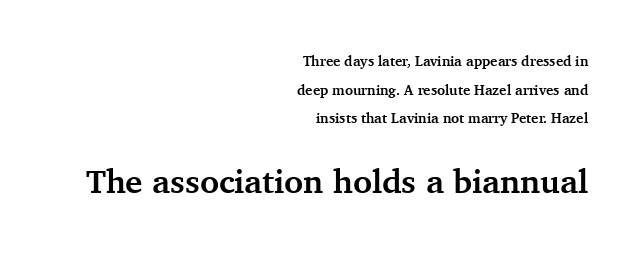
{"serif": "yes", "italic": "no", "bold": "yes", "weight": "semibold", "width": "normal", "stroke_contrast": "medium", "x_height": "medium", "monospaced": "no", "underline": "no", "align": "right", "line_spacing": "loose", "line_spacing_ratio": 2.05, "letter_spacing": "normal", "letter_spacing_em": 0.0, "larger_block": "second", "size_ratio": 2.36, "glyph_px": 33}
